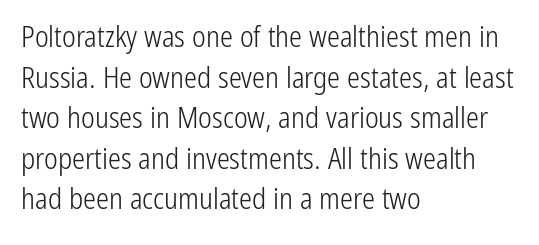
{"serif": "no", "italic": "no", "bold": "no", "weight": "light", "width": "condensed", "stroke_contrast": "low", "x_height": "medium", "monospaced": "no", "underline": "no", "align": "left", "line_spacing": "normal", "line_spacing_ratio": 1.4, "letter_spacing": "normal", "letter_spacing_em": 0.0, "glyph_px": 29}
